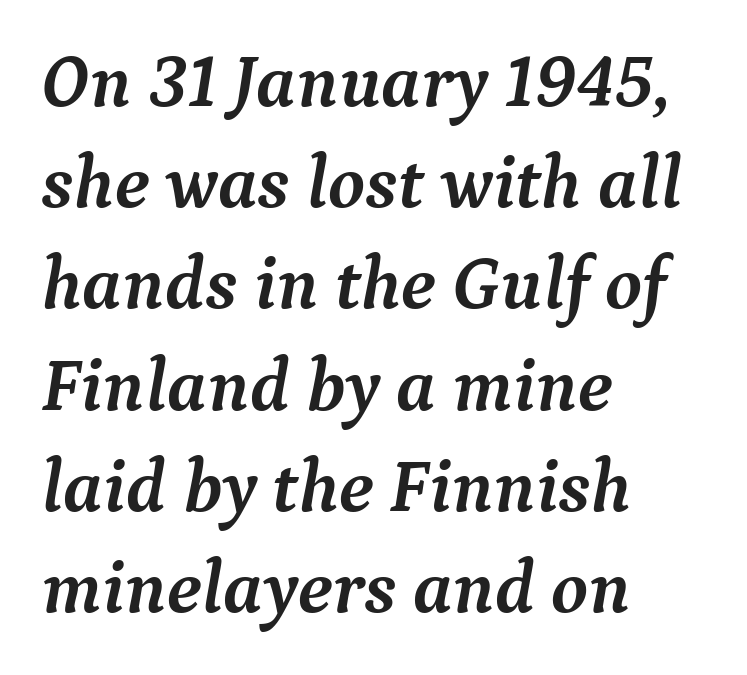
{"serif": "yes", "italic": "yes", "lean": "right", "slant_degrees": 9, "bold": "yes", "weight": "semibold", "width": "normal", "stroke_contrast": "medium", "x_height": "medium", "monospaced": "no", "underline": "no", "align": "left", "line_spacing": "normal", "line_spacing_ratio": 1.35, "letter_spacing": "normal", "letter_spacing_em": 0.0, "glyph_px": 75}
